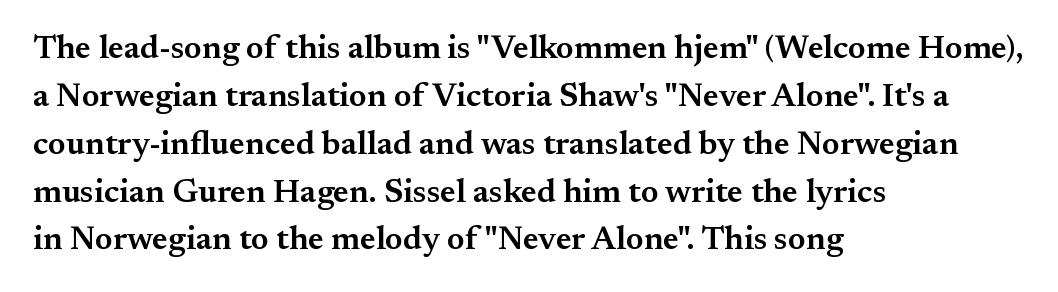
Students, note that the glyphs here touch the page at normal intervals. Italic? Not at all — the glyphs are vertical. Reading down the block, your eye returns to a fixed left position each line. A typesetter would call this proportional, since set widths differ per character. The typeface chosen for these lines features serifs.
